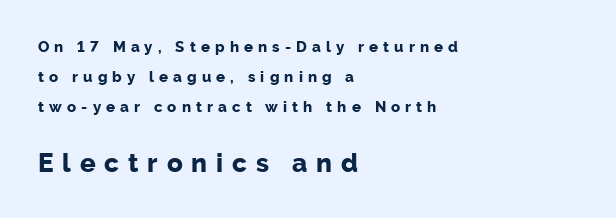
Q: Is the text bold? A: Yes.
Q: Is the text italic (slanted)? A: No, it is upright.
Q: Is the text underlined? A: No.
Q: How is the paragraph aligned? A: Left-aligned.
Q: Is the spacing between letters normal or unusually wide? A: Unusually wide.
Q: Is the spacing between lines tight, normal or loose? A: Loose.
Q: Which block of text is set in a larger size, the first (top) or the second (bottom)? A: The second (bottom) one.
